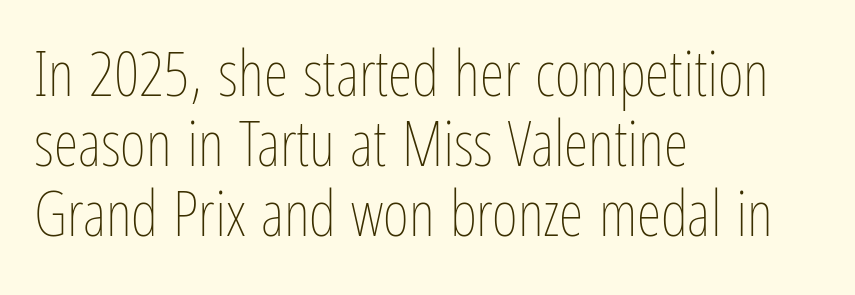
The image shows 63 px thin, condensed type, upright; set left-aligned, tight line spacing (1.11x), normal letter spacing, not underlined; low stroke contrast and a medium x-height.
